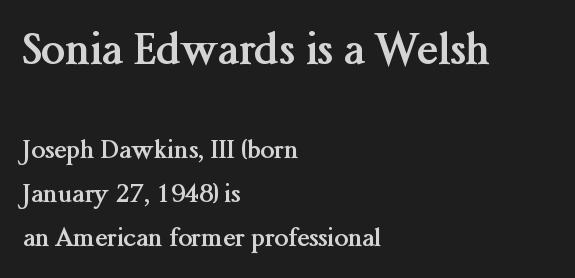
Does the lettering tilt? It doesn't — this is upright. How are the letters spaced? Ordinarily, with no added tracking. Clear beneath every line of the passage. Strokes here are thick enough to call this a true bold.
